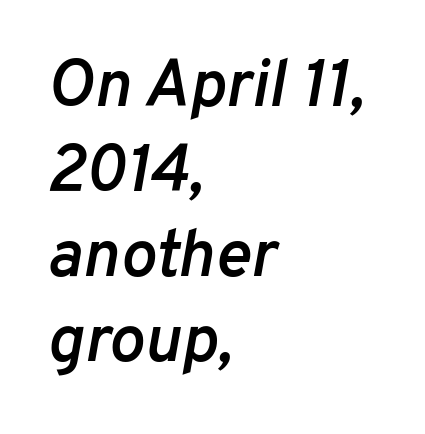
Just letters on the line, the space beneath them empty. On the weight axis this lands at semibold, roughly 600. Does the lettering tilt? It does — this is italic. You could not count columns in this text — the font is proportionally spaced. Horizontally, the lines are justified to the leading edge only.
